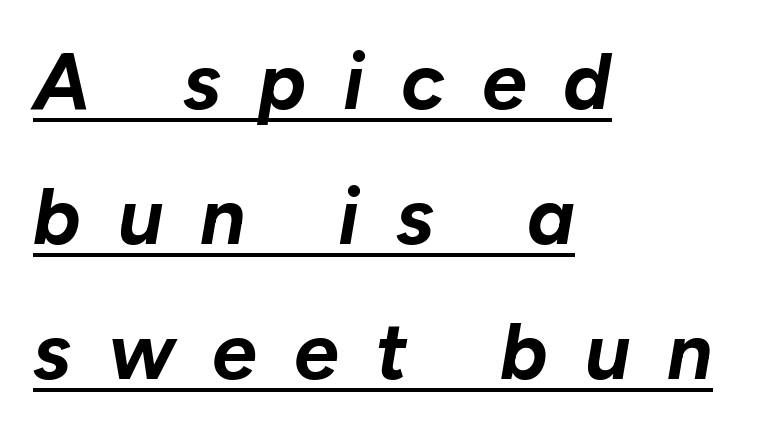
The image shows 80 px bold type, italic (leaning right); set left-aligned, normal line spacing (1.69x), unusually wide letter spacing (+0.46 em), underlined; low stroke contrast and a medium x-height.
